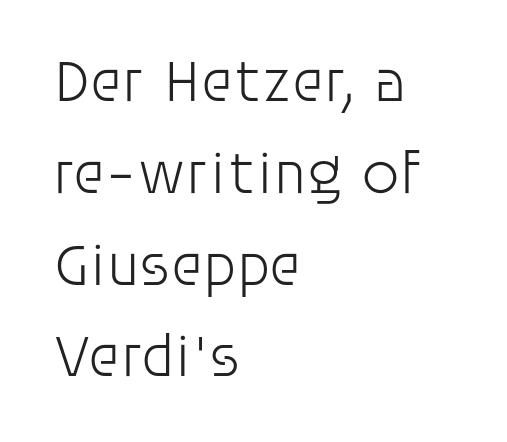
{"serif": "no", "italic": "no", "bold": "no", "weight": "light", "width": "normal", "stroke_contrast": "low", "x_height": "large", "monospaced": "no", "underline": "no", "align": "left", "line_spacing": "normal", "line_spacing_ratio": 1.53, "letter_spacing": "normal", "letter_spacing_em": 0.0, "glyph_px": 60}
